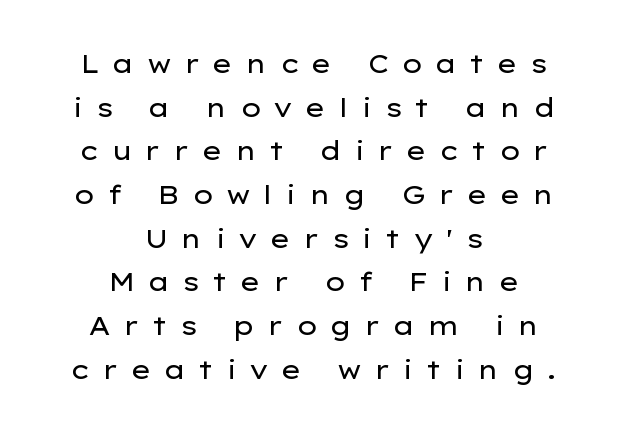
{"italic": "no", "bold": "no", "underline": "no", "align": "center", "line_spacing": "normal", "line_spacing_ratio": 1.68, "letter_spacing": "wide", "letter_spacing_em": 0.46, "glyph_px": 26}
